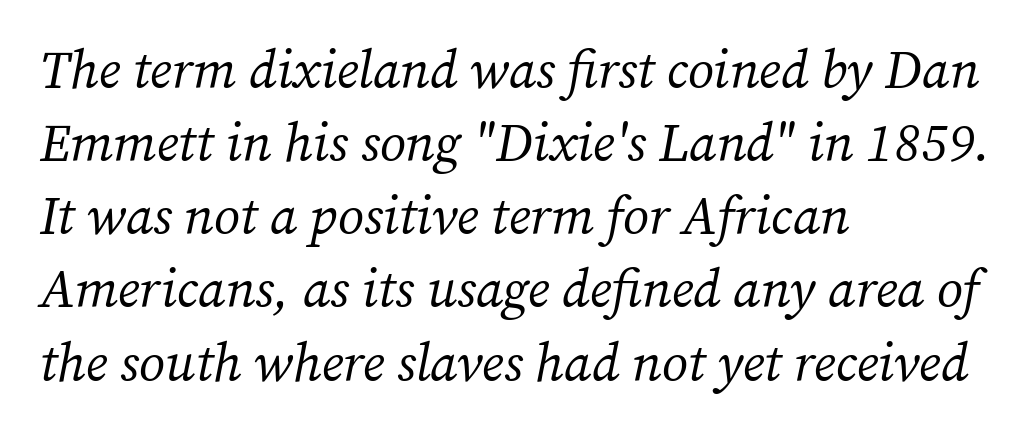
Q: Is the text bold? A: No.
Q: Is the text italic (slanted)? A: Yes, it leans right by about 12 degrees.
Q: Is the typeface a serif or a sans-serif typeface? A: Serif.
Q: Is the text underlined? A: No.
Q: How is the paragraph aligned? A: Left-aligned.
Q: Is the spacing between letters normal or unusually wide? A: Normal.
Q: Is the spacing between lines tight, normal or loose? A: Normal.
Q: Width (condensed, normal, or wide)? A: Normal.
Q: Stroke contrast? A: Medium.
Q: x-height? A: Medium.
Q: Monospaced? A: No.
